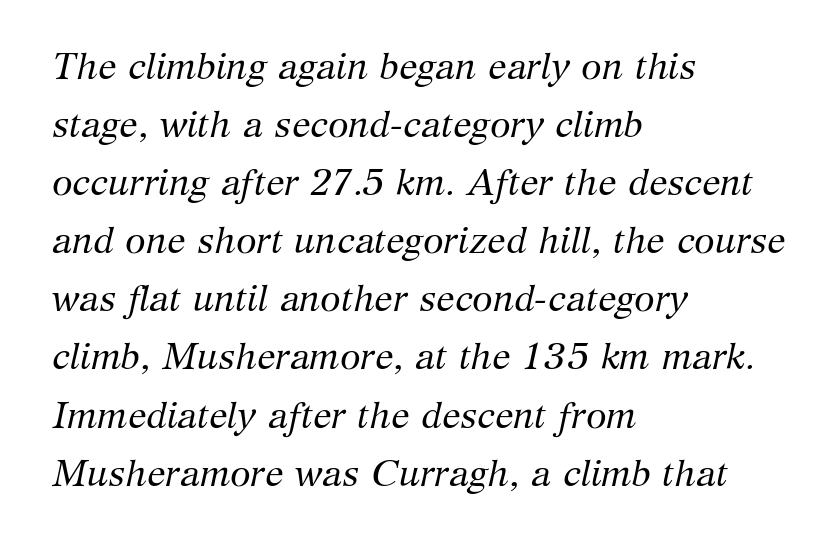
{"serif": "yes", "italic": "yes", "lean": "right", "slant_degrees": 12, "bold": "no", "weight": "regular", "width": "normal", "stroke_contrast": "medium", "x_height": "medium", "monospaced": "no", "underline": "no", "align": "left", "line_spacing": "normal", "line_spacing_ratio": 1.57, "letter_spacing": "normal", "letter_spacing_em": 0.0, "glyph_px": 37}
